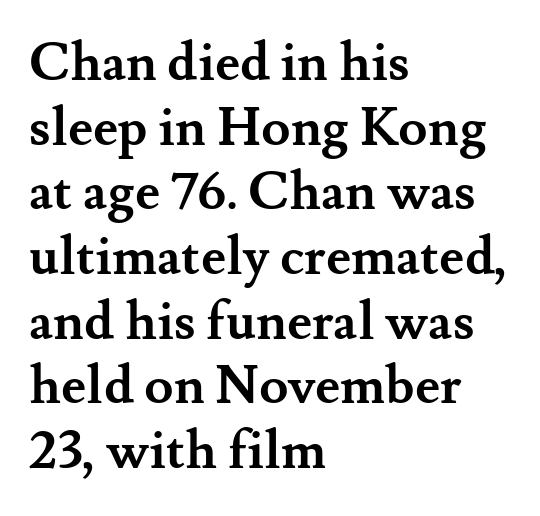
The image shows 53 px semibold serif type, upright; set left-aligned, line spacing 1.22x, normal letter spacing, not underlined; medium stroke contrast and a small x-height.
